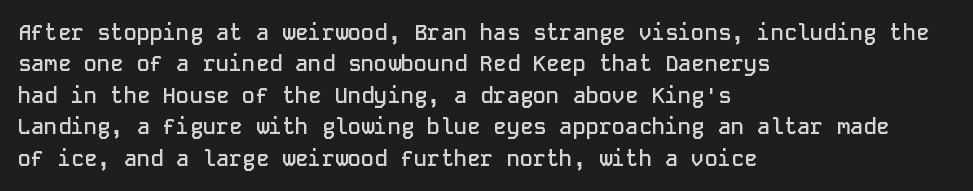
The image shows 22 px text type, upright; set left-aligned, normal line spacing (1.43x), normal letter spacing, not underlined.
